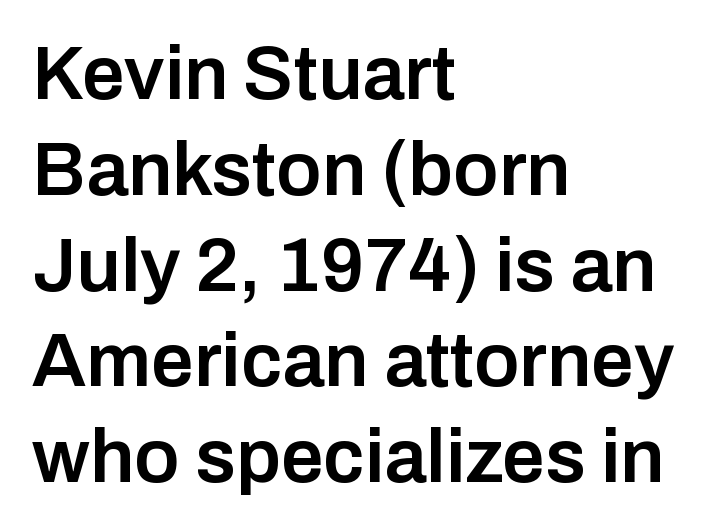
Q: Is the text bold? A: Semi-bold.
Q: Is the text italic (slanted)? A: No, it is upright.
Q: Is the typeface a serif or a sans-serif typeface? A: Sans-serif.
Q: Is the text underlined? A: No.
Q: How is the paragraph aligned? A: Left-aligned.
Q: Is the spacing between letters normal or unusually wide? A: Normal.
Q: Is the spacing between lines tight, normal or loose? A: Normal.
Q: Width (condensed, normal, or wide)? A: Normal.
Q: Stroke contrast? A: Low.
Q: x-height? A: Medium.
Q: Monospaced? A: No.
